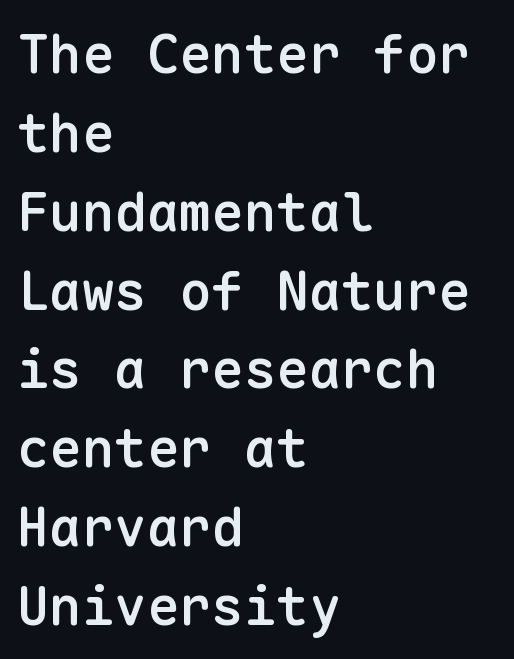
Reading down the block, your eye returns to a fixed left position each line. The type family on display is of the sans-serif kind. Caption: semibold face, moderately heavy strokes. Here the designer chose a console-style face with uniform glyph widths. It's the straight-up-and-down kind of type.
